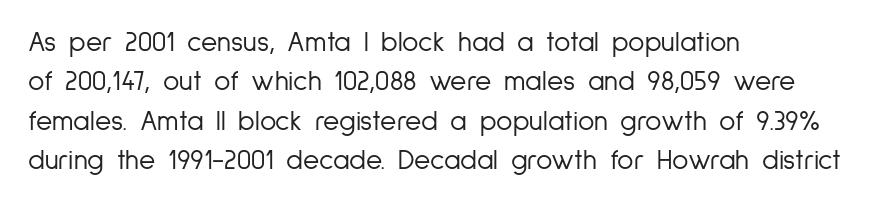
{"serif": "no", "italic": "no", "bold": "no", "weight": "light", "width": "condensed", "stroke_contrast": "low", "x_height": "medium", "monospaced": "no", "underline": "no", "align": "left", "line_spacing": "normal", "line_spacing_ratio": 1.41, "letter_spacing": "normal", "letter_spacing_em": 0.0, "glyph_px": 28}
